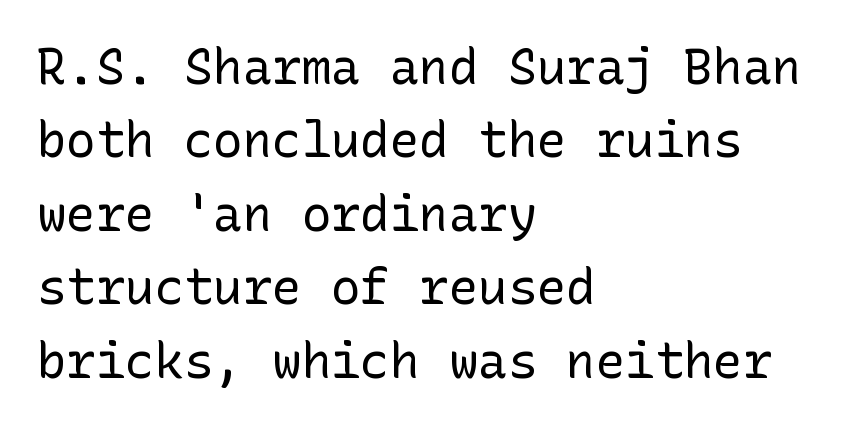
What kind of face is this? One without serifs — a sans. Each word holds together tightly as a unit, with standard inter-letter gaps. Nope, not italic — everything's standing straight. The leading is moderate, giving the passage an even texture.
